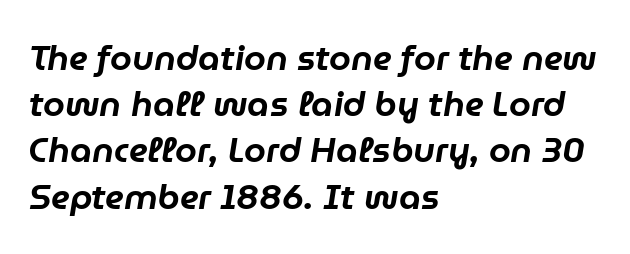
Vertically, the passage feels balanced, rows spaced as you'd expect. Compared with ordinary roman type, these characters are visibly tilted. Standard letterfit; no display-style spreading of the glyphs. Is this a fixed-width face? No — the glyphs have proportional, varying widths. Nobody drew a line under any word here.
